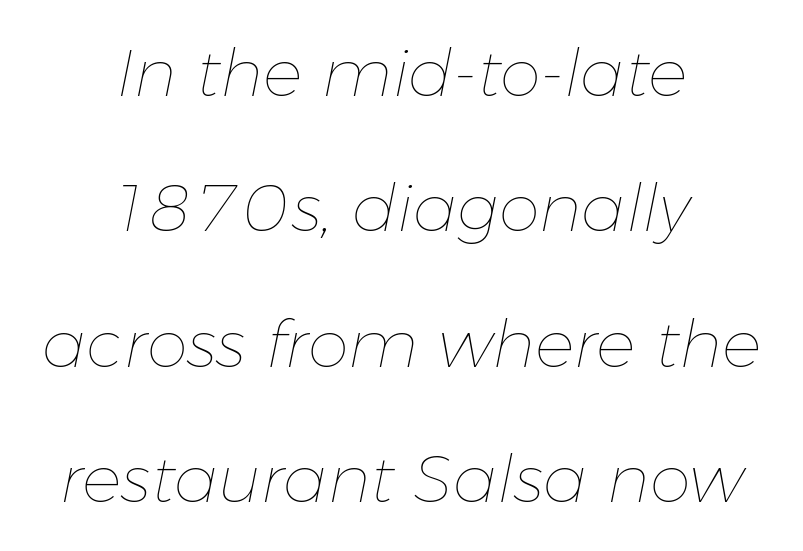
Q: Is the text bold? A: No.
Q: Is the text italic (slanted)? A: Yes, it leans right by about 11 degrees.
Q: Is the text underlined? A: No.
Q: How is the paragraph aligned? A: Centered.
Q: Is the spacing between letters normal or unusually wide? A: Normal.
Q: Is the spacing between lines tight, normal or loose? A: Loose.
Q: Width (condensed, normal, or wide)? A: Normal.
Q: Stroke contrast? A: Low.
Q: x-height? A: Medium.
Q: Monospaced? A: No.
